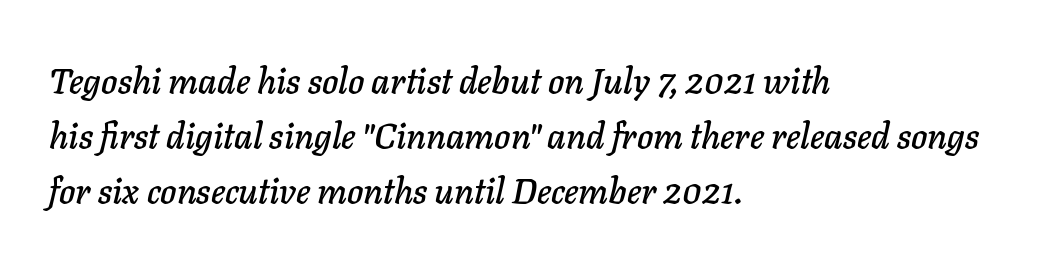
{"italic": "yes", "lean": "right", "slant_degrees": 11, "width": "normal", "stroke_contrast": "low", "x_height": "medium", "monospaced": "no", "underline": "no", "align": "left", "line_spacing": "normal", "line_spacing_ratio": 1.57, "letter_spacing": "normal", "letter_spacing_em": 0.0, "glyph_px": 35}
